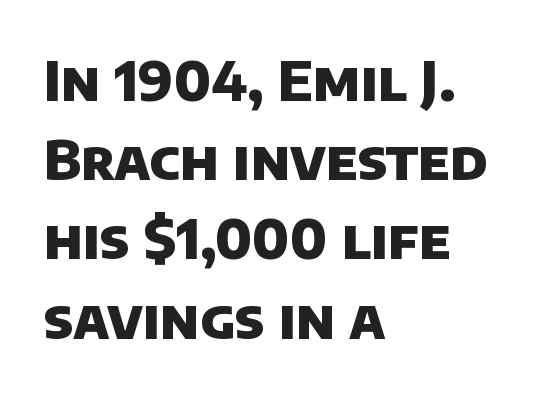
The tracking reads as untouched default to a designer's eye. Horizontally, the lines are justified to the leading edge only. Strong, thick strokes mark this as bold type. The rendering uses natural spacing where letterforms have individual widths.
